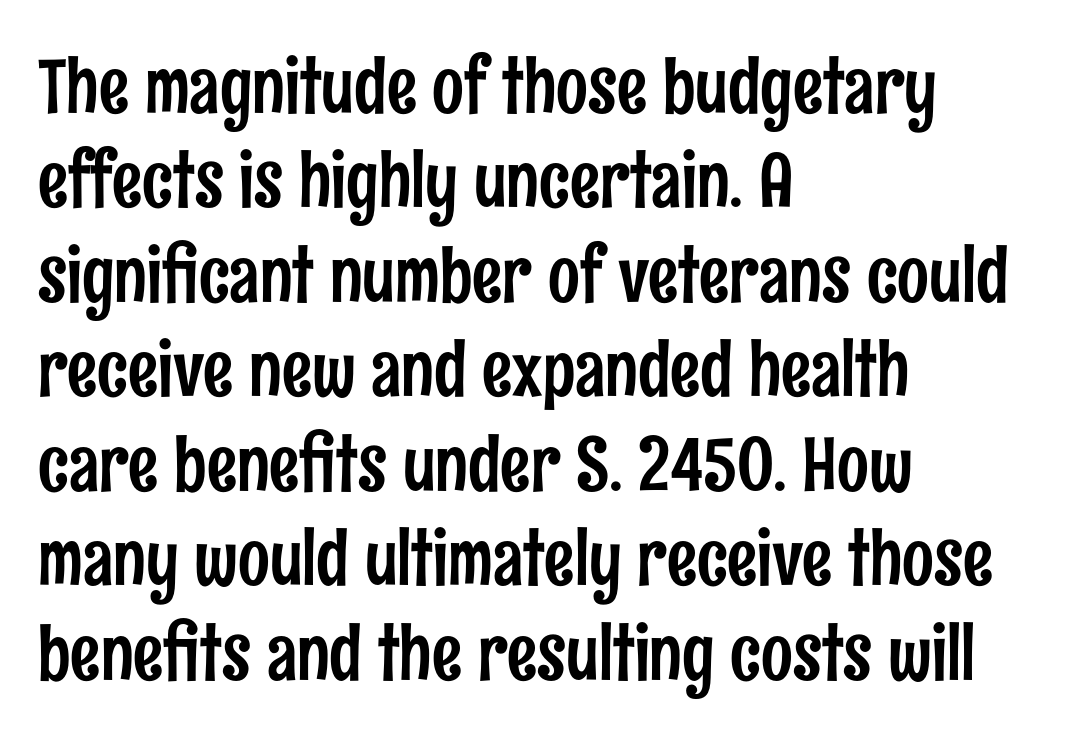
Q: Is the text italic (slanted)? A: No, it is upright.
Q: Is the typeface a serif or a sans-serif typeface? A: Sans-serif.
Q: Is the text underlined? A: No.
Q: How is the paragraph aligned? A: Left-aligned.
Q: Is the spacing between letters normal or unusually wide? A: Normal.
Q: Is the spacing between lines tight, normal or loose? A: Normal.
Q: Width (condensed, normal, or wide)? A: Condensed.
Q: Stroke contrast? A: Low.
Q: x-height? A: Medium.
Q: Monospaced? A: No.
